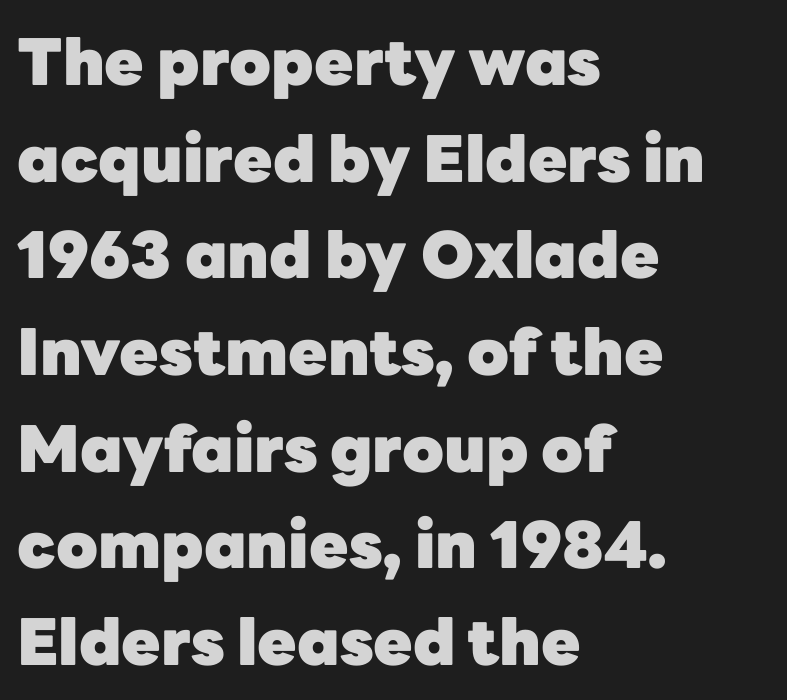
{"serif": "no", "italic": "no", "bold": "yes", "weight": "heavy", "width": "normal", "stroke_contrast": "low", "x_height": "medium", "monospaced": "no", "underline": "no", "align": "left", "line_spacing": "normal", "line_spacing_ratio": 1.51, "letter_spacing": "normal", "letter_spacing_em": 0.0, "glyph_px": 64}
